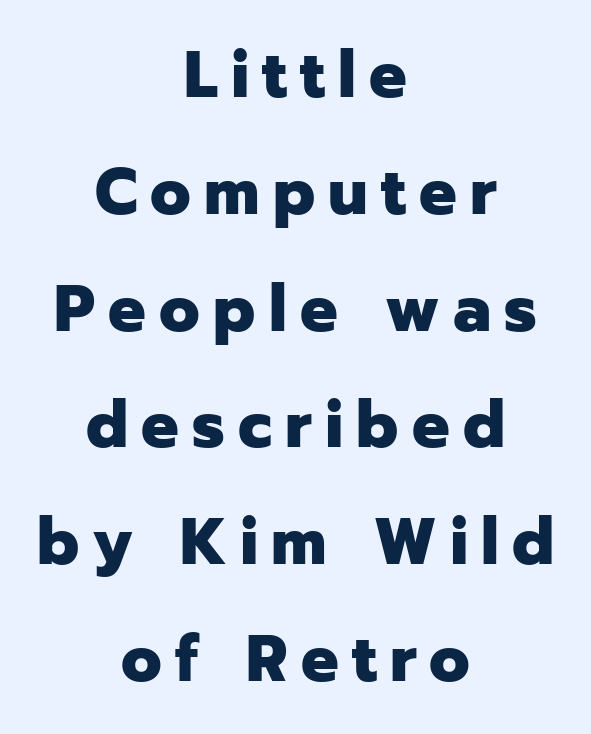
Q: Is the text bold? A: Yes.
Q: Is the text italic (slanted)? A: No, it is upright.
Q: Is the typeface a serif or a sans-serif typeface? A: Sans-serif.
Q: Is the text underlined? A: No.
Q: How is the paragraph aligned? A: Centered.
Q: Is the spacing between letters normal or unusually wide? A: Unusually wide.
Q: Width (condensed, normal, or wide)? A: Normal.
Q: Stroke contrast? A: Low.
Q: x-height? A: Medium.
Q: Monospaced? A: No.
